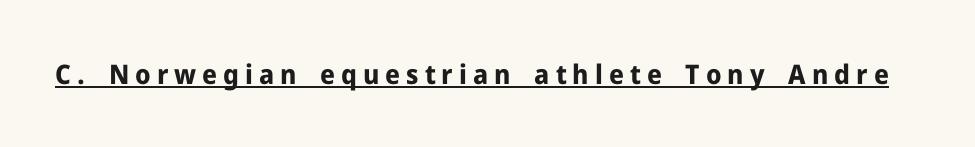
The image shows 27 px bold type, upright; set unusually wide letter spacing (+0.22 em), underlined.
